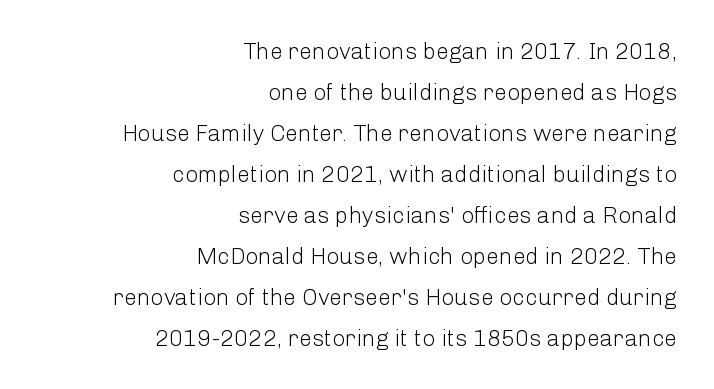
{"italic": "no", "bold": "no", "underline": "no", "align": "right", "line_spacing_ratio": 1.78, "letter_spacing": "normal", "letter_spacing_em": 0.0, "glyph_px": 23}
